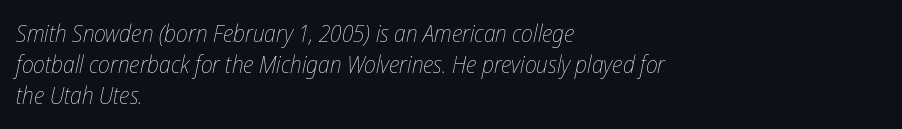
The area under the type is left untouched. These lines sit exactly where default settings would place them. The letters are slanted; this is an italic face. Stem width sits at or under what a default text font uses. This sample uses plain, unmodified letter spacing. This rendering uses left alignment, leaving the right contour irregular.
